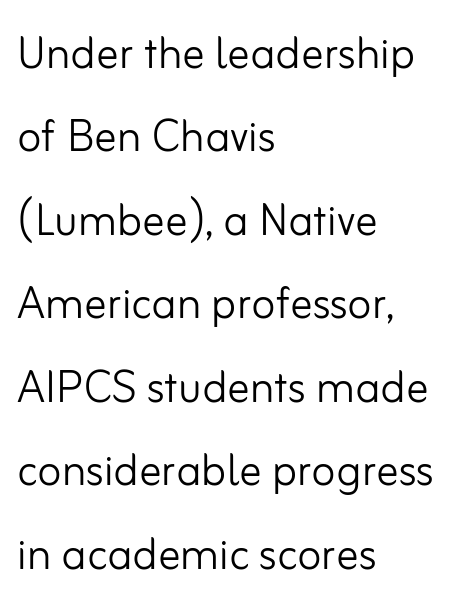
{"serif": "no", "italic": "no", "bold": "no", "weight": "light", "width": "normal", "stroke_contrast": "low", "x_height": "small", "monospaced": "no", "underline": "no", "align": "left", "line_spacing": "normal", "line_spacing_ratio": 1.49, "letter_spacing": "normal", "letter_spacing_em": 0.0, "glyph_px": 56}
